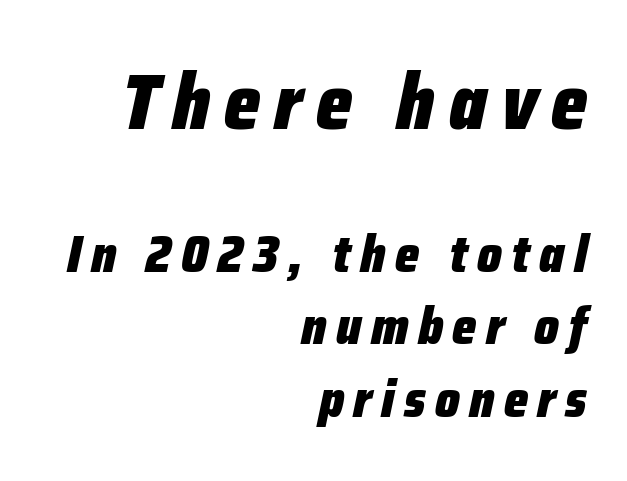
{"italic": "yes", "lean": "right", "slant_degrees": 12, "bold": "yes", "weight": "heavy", "width": "condensed", "stroke_contrast": "low", "x_height": "medium", "monospaced": "no", "underline": "no", "align": "right", "line_spacing": "normal", "line_spacing_ratio": 1.4, "larger_block": "first", "size_ratio": 1.5, "glyph_px": 78}
